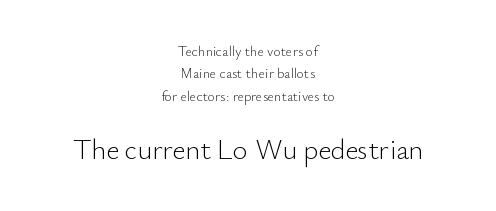
Q: Is the text bold? A: No.
Q: Is the text italic (slanted)? A: No, it is upright.
Q: Is the typeface a serif or a sans-serif typeface? A: Sans-serif.
Q: Is the text underlined? A: No.
Q: How is the paragraph aligned? A: Centered.
Q: Is the spacing between letters normal or unusually wide? A: Normal.
Q: Is the spacing between lines tight, normal or loose? A: Normal.
Q: Which block of text is set in a larger size, the first (top) or the second (bottom)? A: The second (bottom) one.
Q: Width (condensed, normal, or wide)? A: Normal.
Q: Stroke contrast? A: Low.
Q: x-height? A: Small.
Q: Monospaced? A: No.
